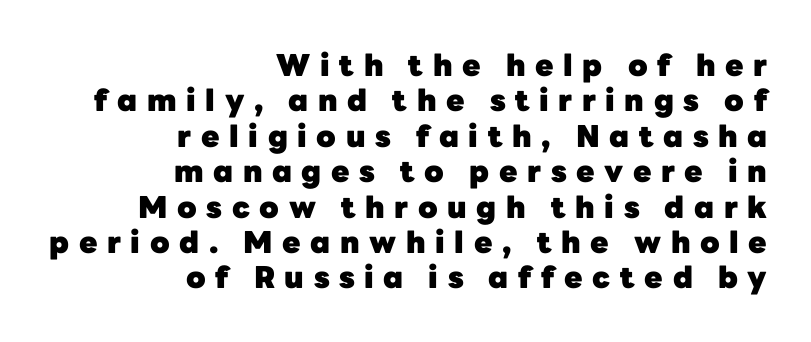
Regarding serifs, this sample does without them. These lines are rendered in a variable-pitch font. Caption: multi-line text, flush right, ragged left. The axis of the letterforms is exactly vertical. Strokes here are thick enough to call this a true bold. Descender tails drop into unmarked territory.
